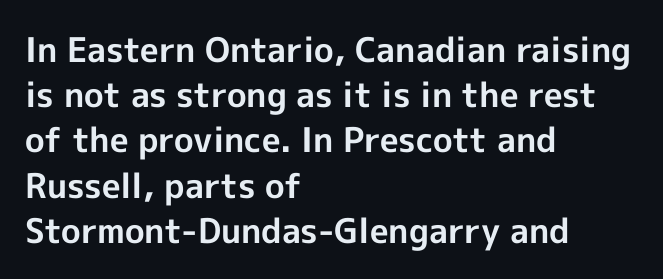
{"serif": "no", "italic": "no", "bold": "yes", "weight": "bold", "width": "normal", "x_height": "medium", "monospaced": "no", "underline": "no", "align": "left", "line_spacing": "normal", "line_spacing_ratio": 1.33, "letter_spacing": "normal", "letter_spacing_em": 0.0, "glyph_px": 34}
